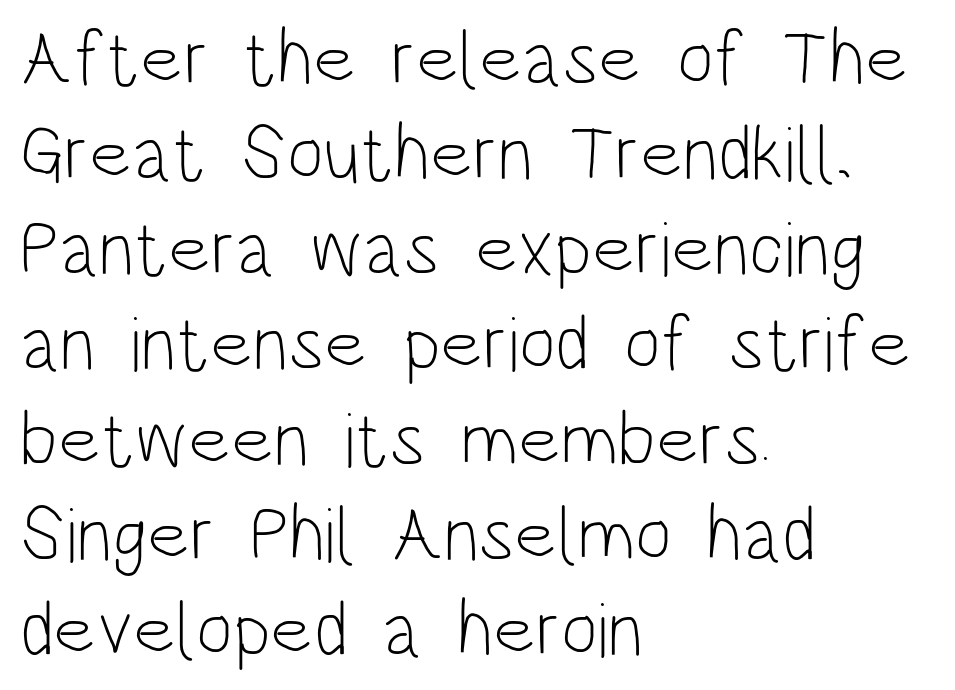
Compared with a typical body face, this is equally light or lighter still. The zone under the glyphs is completely vacant. The setting favours the left margin, as ordinary paragraphs usually do. Varying glyph widths throughout — classic text-font behaviour.
